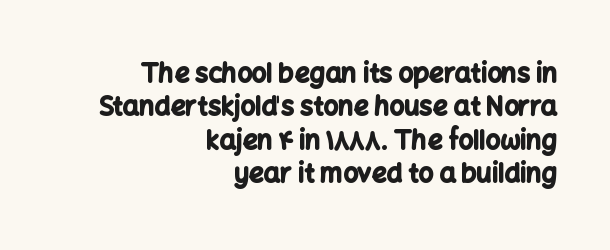
Q: Is the text bold? A: Yes.
Q: Is the text italic (slanted)? A: No, it is upright.
Q: Is the text underlined? A: No.
Q: How is the paragraph aligned? A: Right-aligned.
Q: Is the spacing between letters normal or unusually wide? A: Normal.
Q: Is the spacing between lines tight, normal or loose? A: Normal.
